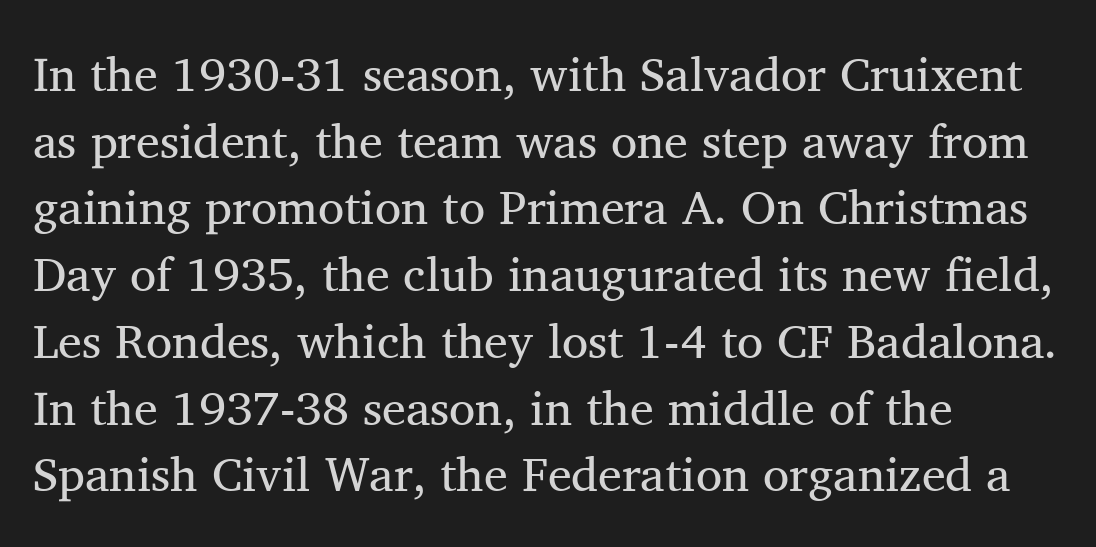
Q: Is the text bold? A: No.
Q: Is the text italic (slanted)? A: No, it is upright.
Q: Is the typeface a serif or a sans-serif typeface? A: Serif.
Q: Is the text underlined? A: No.
Q: How is the paragraph aligned? A: Left-aligned.
Q: Is the spacing between letters normal or unusually wide? A: Normal.
Q: Is the spacing between lines tight, normal or loose? A: Normal.
Q: Width (condensed, normal, or wide)? A: Normal.
Q: Stroke contrast? A: Medium.
Q: x-height? A: Medium.
Q: Monospaced? A: No.
